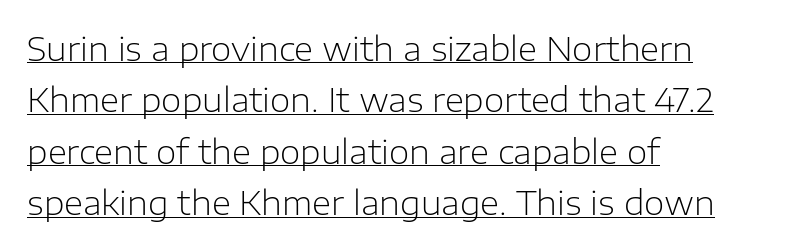
{"serif": "no", "italic": "no", "bold": "no", "weight": "light", "width": "normal", "stroke_contrast": "low", "x_height": "medium", "monospaced": "no", "underline": "yes", "align": "left", "line_spacing": "normal", "line_spacing_ratio": 1.56, "letter_spacing": "normal", "letter_spacing_em": 0.0, "glyph_px": 33}
